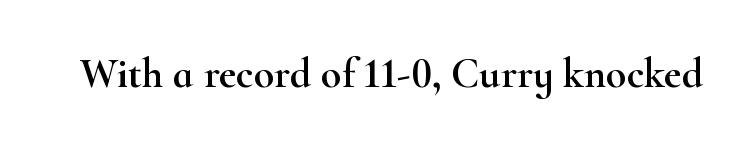
The image shows 42 px wide serif type, upright; set normal letter spacing, not underlined; high stroke contrast and a small x-height.
